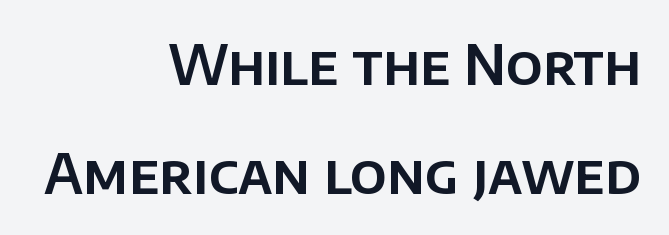
The image shows 55 px sans-serif type, upright; set right-aligned, loose line spacing (1.98x), normal letter spacing, not underlined; low stroke contrast and a large x-height.
